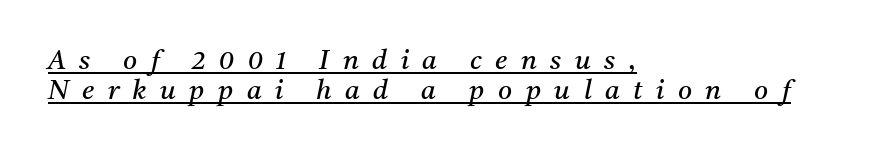
Beneath each row of characters lies a ruled line. Does extra space separate the letters? Yes, quite a lot of it. Is the type slanted? Yes — the strokes lean at a clear angle. The designer dialed line spacing down below the default. Line beginnings align vertically; line endings do not. No chunkiness to these letters — they're not bold.
